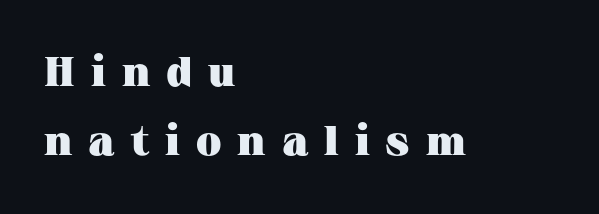
Q: Is the text bold? A: Yes.
Q: Is the text italic (slanted)? A: No, it is upright.
Q: Is the typeface a serif or a sans-serif typeface? A: Serif.
Q: Is the text underlined? A: No.
Q: How is the paragraph aligned? A: Left-aligned.
Q: Is the spacing between letters normal or unusually wide? A: Unusually wide.
Q: Is the spacing between lines tight, normal or loose? A: Normal.
Q: Width (condensed, normal, or wide)? A: Wide.
Q: Stroke contrast? A: Medium.
Q: x-height? A: Medium.
Q: Monospaced? A: No.
